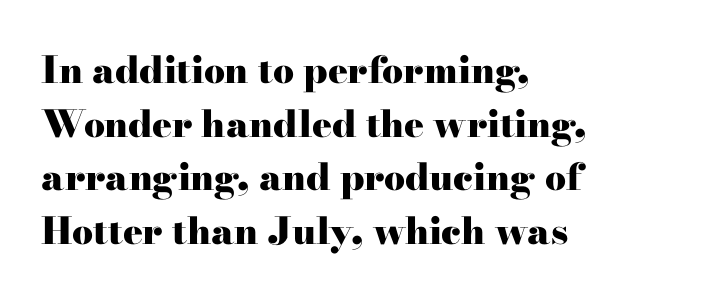
{"serif": "yes", "italic": "no", "bold": "yes", "weight": "heavy", "width": "wide", "stroke_contrast": "high", "x_height": "small", "monospaced": "no", "underline": "no", "align": "left", "line_spacing": "normal", "line_spacing_ratio": 1.45, "letter_spacing": "normal", "letter_spacing_em": 0.0, "glyph_px": 37}
